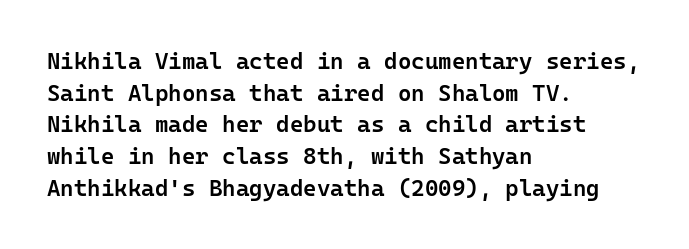
How would I describe the line gaps? Plain and ordinary. A fair bit of extra ink — the face is semibold, not bold. Check the space under the baseline: it is left empty. Style check: upright.
